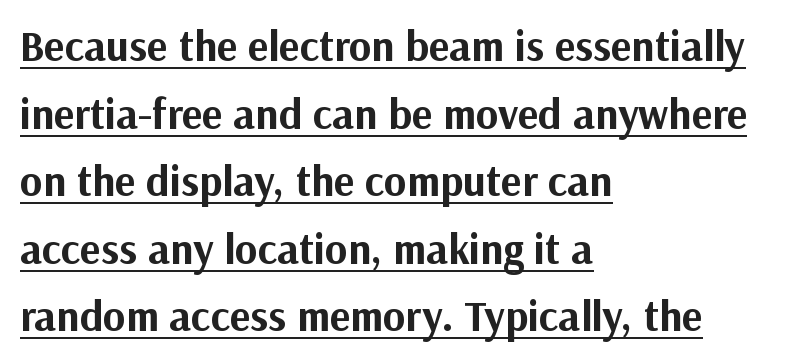
{"serif": "no", "italic": "no", "bold": "yes", "weight": "bold", "width": "normal", "stroke_contrast": "medium", "x_height": "medium", "monospaced": "no", "underline": "yes", "align": "left", "line_spacing": "normal", "line_spacing_ratio": 1.57, "letter_spacing": "normal", "letter_spacing_em": 0.0, "glyph_px": 43}
